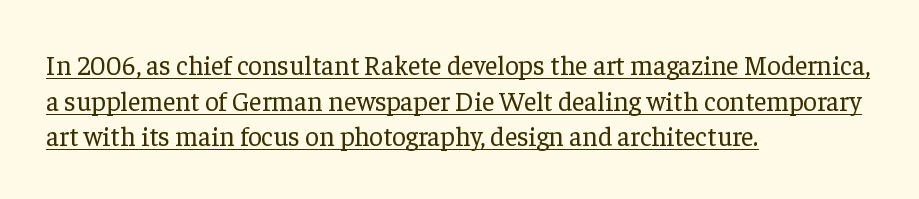
The image shows 27 px text type, upright; set left-aligned, normal line spacing (1.32x), normal letter spacing, underlined.
